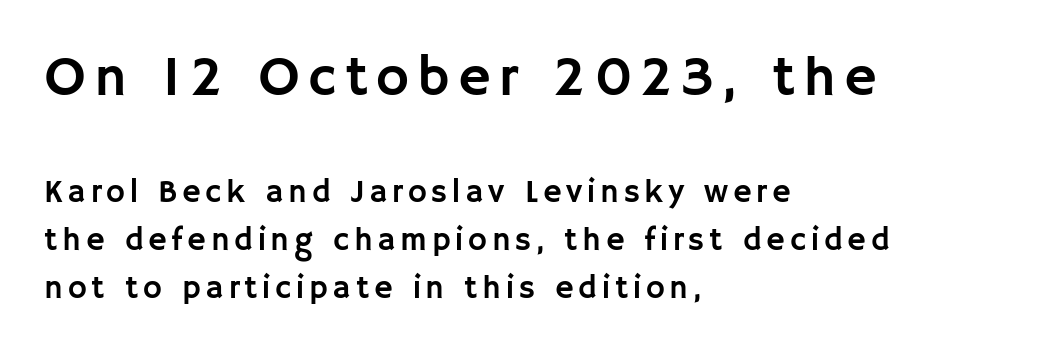
The image shows 56 px sans-serif type, upright; set left-aligned, normal line spacing (1.5x), not underlined; the first (top) block is 1.75x larger; low stroke contrast and a large x-height.
